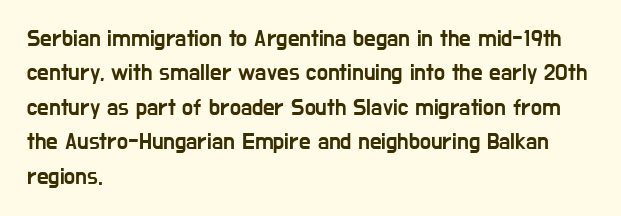
The specimen omits any rule beneath the text block's lines. The line-height multiplier appears to be the usual default. Posture: upright roman. The letters sit at their default tracking, neither squeezed nor spread.
